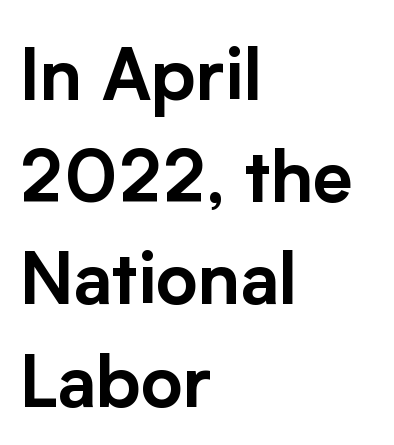
Italic: no, the glyphs are upright roman. The horizontal fit of the characters is conventional and even. Teacher's note: observe the even left margin — that is flush-left alignment. The rendering uses a moderate line-height, typical for paragraphs.
